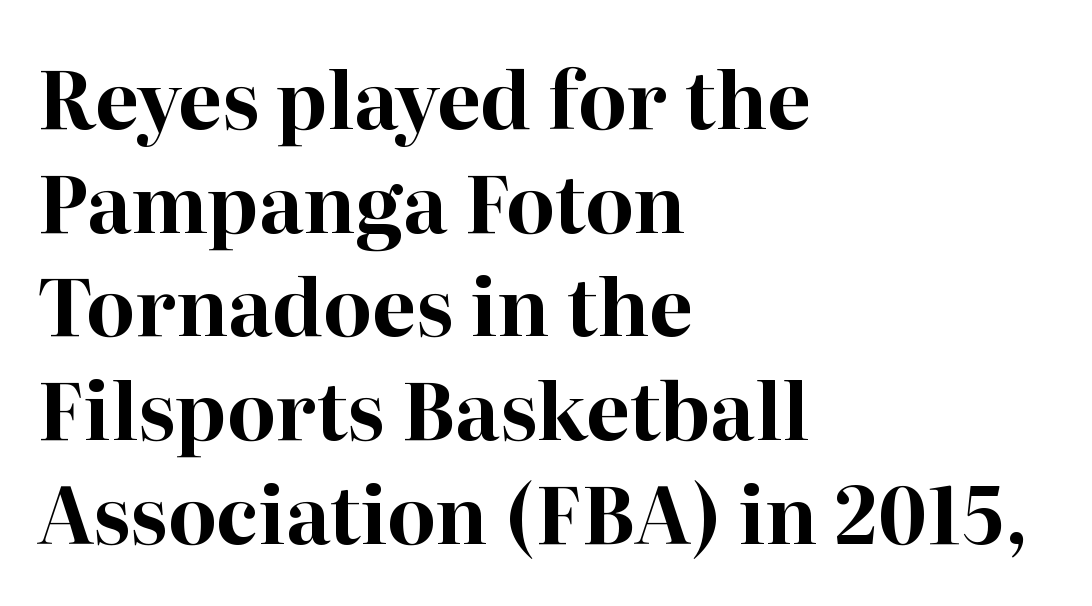
{"serif": "yes", "italic": "no", "bold": "yes", "weight": "bold", "width": "normal", "stroke_contrast": "high", "x_height": "medium", "monospaced": "no", "underline": "no", "align": "left", "line_spacing": "normal", "line_spacing_ratio": 1.33, "letter_spacing": "normal", "letter_spacing_em": 0.0, "glyph_px": 78}
